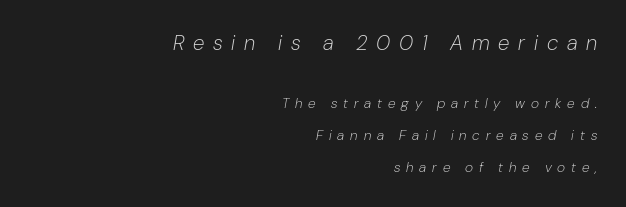
Q: Is the text bold? A: No.
Q: Is the text italic (slanted)? A: Yes, it leans right by about 10 degrees.
Q: Is the text underlined? A: No.
Q: How is the paragraph aligned? A: Right-aligned.
Q: Is the spacing between letters normal or unusually wide? A: Unusually wide.
Q: Is the spacing between lines tight, normal or loose? A: Loose.
Q: Which block of text is set in a larger size, the first (top) or the second (bottom)? A: The first (top) one.
